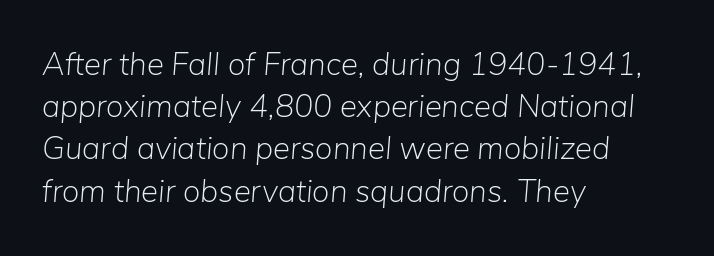
This is not heavy type; no bold has been used. Is this a fixed-width face? No — the glyphs have proportional, varying widths. The paragraph shown leans on its left margin. No extra tracking has been applied to these lines. Interline gaps are of average width in this sample. Lines of text with bare space underneath.
